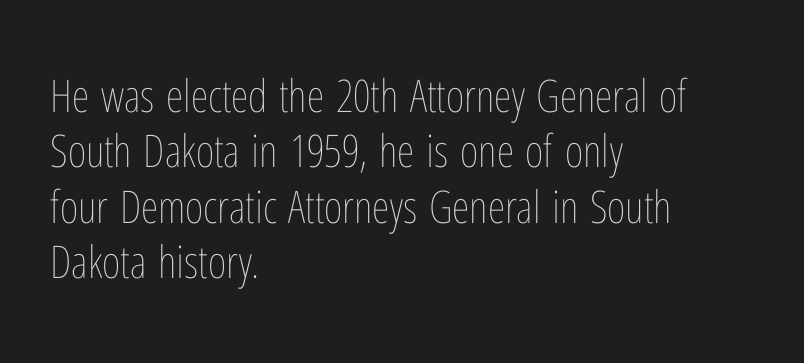
Q: Is the text bold? A: No.
Q: Is the text italic (slanted)? A: No, it is upright.
Q: Is the text underlined? A: No.
Q: How is the paragraph aligned? A: Left-aligned.
Q: Is the spacing between letters normal or unusually wide? A: Normal.
Q: Width (condensed, normal, or wide)? A: Condensed.
Q: Stroke contrast? A: Low.
Q: x-height? A: Medium.
Q: Monospaced? A: No.
